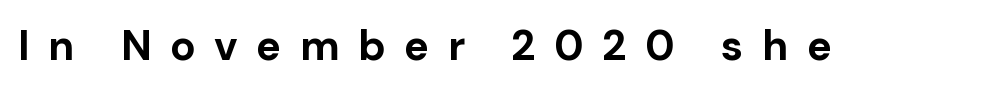
Summary of weight: heavy, a full bold. The letters advance in unequal steps, a hallmark of proportional type. Examine the stroke ends and you'll find no serifs. Letters rest on an invisible, unmarked baseline.
